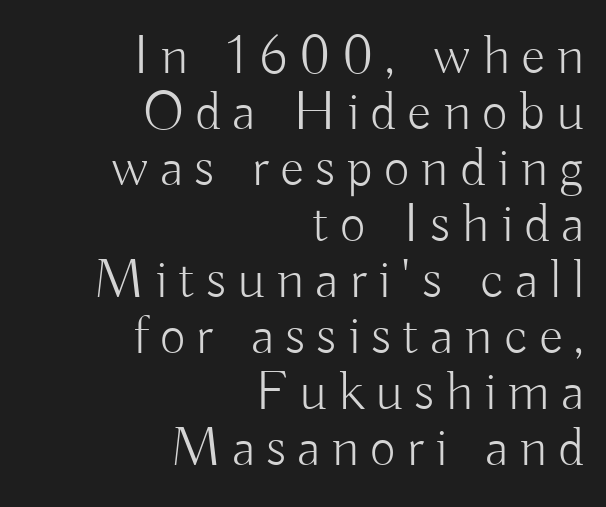
{"serif": "no", "italic": "no", "bold": "no", "weight": "light", "width": "normal", "stroke_contrast": "low", "x_height": "small", "monospaced": "no", "underline": "no", "align": "right", "line_spacing": "tight", "line_spacing_ratio": 1.0, "letter_spacing": "wide", "letter_spacing_em": 0.2, "glyph_px": 56}
